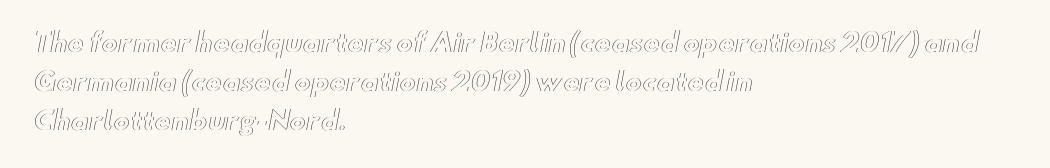
The image shows 25 px text type; set left-aligned, normal line spacing (1.57x), normal letter spacing, not underlined.
